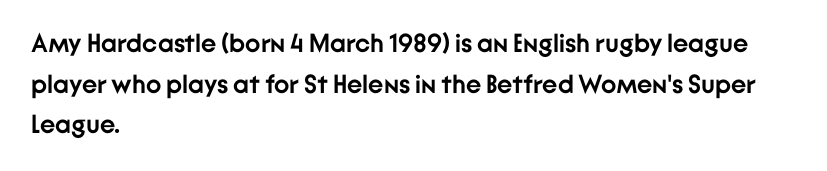
Q: Is the text bold? A: Yes.
Q: Is the text italic (slanted)? A: No, it is upright.
Q: Is the text underlined? A: No.
Q: How is the paragraph aligned? A: Left-aligned.
Q: Is the spacing between letters normal or unusually wide? A: Normal.
Q: Is the spacing between lines tight, normal or loose? A: Normal.
